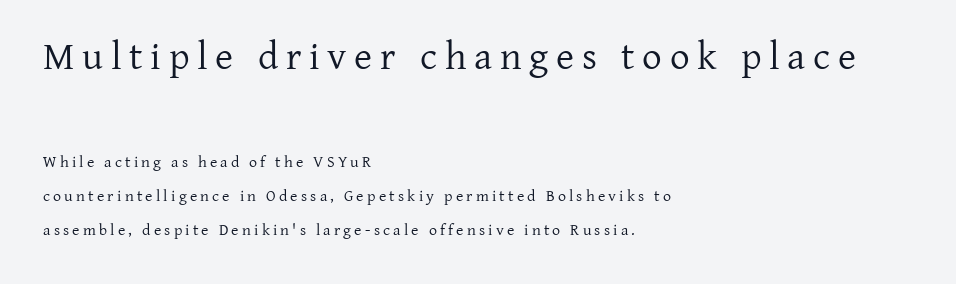
Nothing heavy about these letters — not bold at all. The more generous point size was reserved for the upper chunk. Interline gaps are noticeably wide in this sample. Rendered with straight, roman letterforms. Check where the strokes stop: tiny serifs finish them off.
